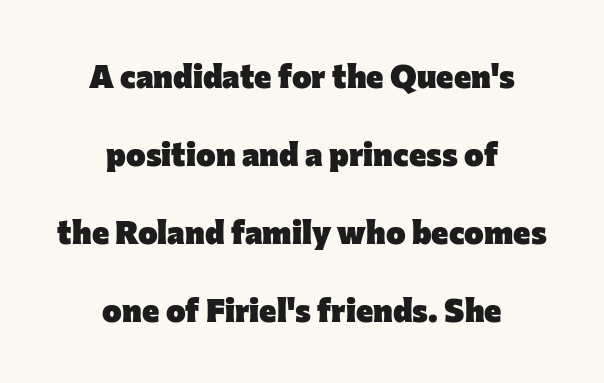
Q: Is the text bold? A: Yes.
Q: Is the text italic (slanted)? A: No, it is upright.
Q: Is the typeface a serif or a sans-serif typeface? A: Sans-serif.
Q: Is the text underlined? A: No.
Q: How is the paragraph aligned? A: Centered.
Q: Is the spacing between letters normal or unusually wide? A: Normal.
Q: Is the spacing between lines tight, normal or loose? A: Loose.
Q: Width (condensed, normal, or wide)? A: Normal.
Q: Stroke contrast? A: Low.
Q: x-height? A: Medium.
Q: Monospaced? A: No.
